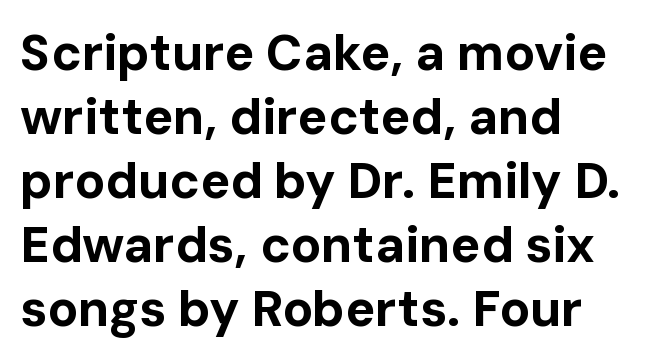
The image shows 50 px bold sans-serif type, upright; set left-aligned, normal line spacing (1.28x), normal letter spacing, not underlined; low stroke contrast and a medium x-height.
